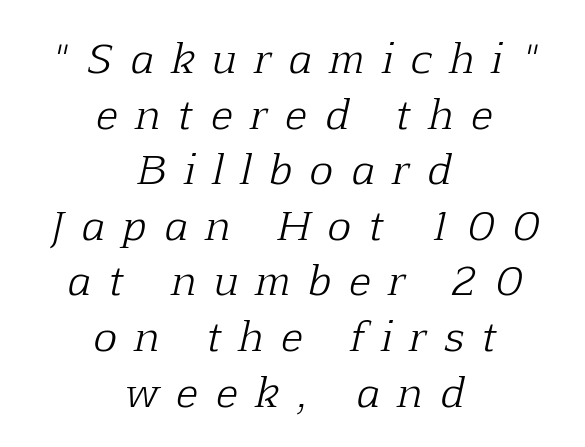
{"serif": "yes", "italic": "yes", "lean": "right", "slant_degrees": 12, "bold": "no", "weight": "light", "width": "normal", "stroke_contrast": "low", "x_height": "medium", "monospaced": "no", "underline": "no", "align": "center", "line_spacing": "normal", "line_spacing_ratio": 1.39, "letter_spacing": "wide", "letter_spacing_em": 0.46, "glyph_px": 40}
